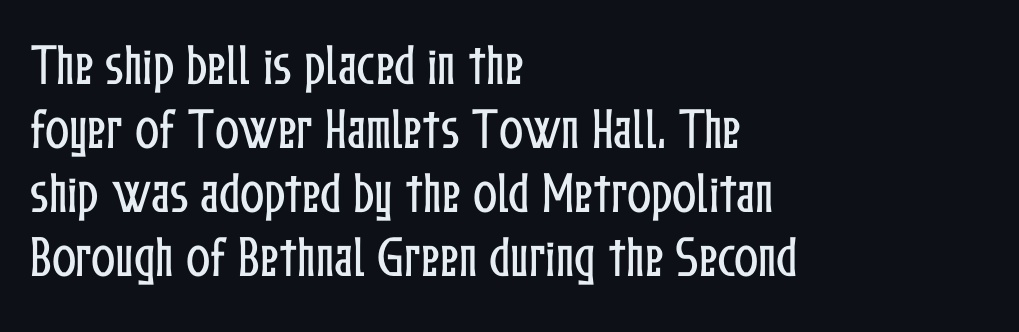
The image shows 45 px condensed type, upright; set left-aligned, normal line spacing (1.42x), normal letter spacing, not underlined; low stroke contrast and a medium x-height.
